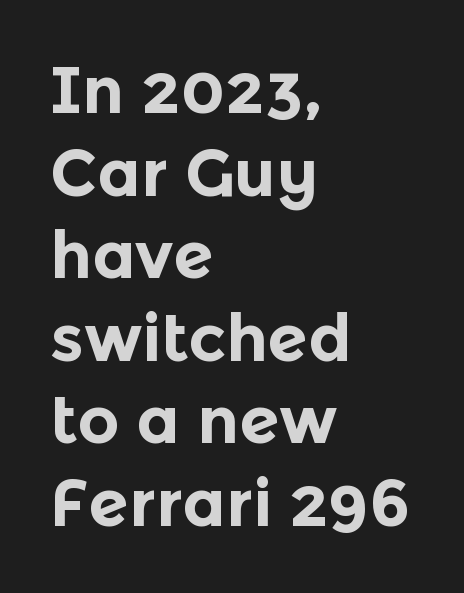
This sample has the flowing, uneven cadence of proportional lettering. To sum up the face: it is a sans, with no serifs. The lettering stays uniformly vertical, giving the passage a roman look. Tracking value appears to be zero — textbook default spacing. Horizontal alignment here is leftward, the default for most running prose. Does the weight exceed regular? Yes, all the way to bold.
